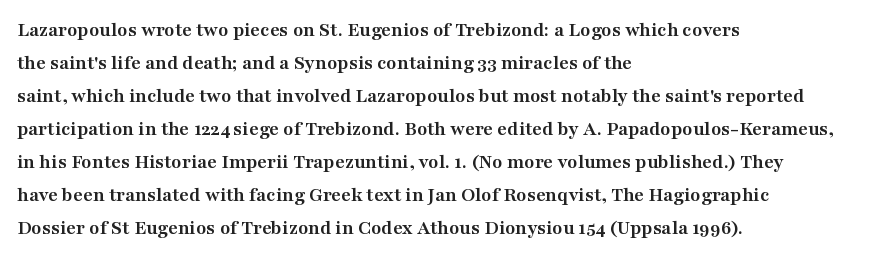
{"italic": "no", "bold": "yes", "underline": "no", "align": "left", "line_spacing": "normal", "line_spacing_ratio": 1.57, "letter_spacing": "normal", "letter_spacing_em": 0.0, "glyph_px": 21}
